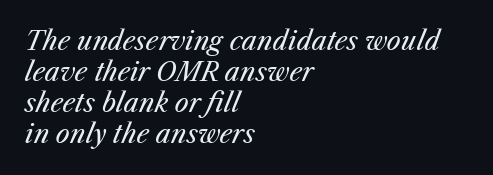
The image shows 25 px text type, italic (leaning right); set left-aligned, line spacing 1.24x, normal letter spacing, not underlined.
